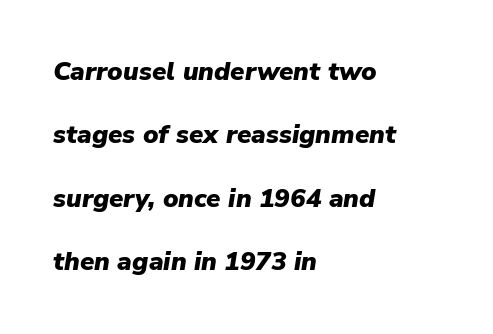
The image shows 26 px bold type, italic (leaning right); set left-aligned, loose line spacing (2.44x), normal letter spacing, not underlined.
